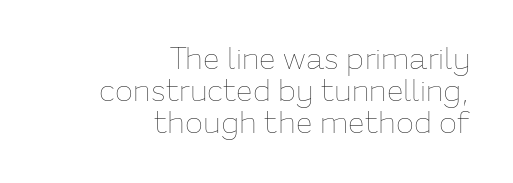
Letter spacing: default. This sample is right-justified, so line beginnings fall wherever the words allow. The specimen reads as upright at a glance. Quick note: interline space is minimal.
